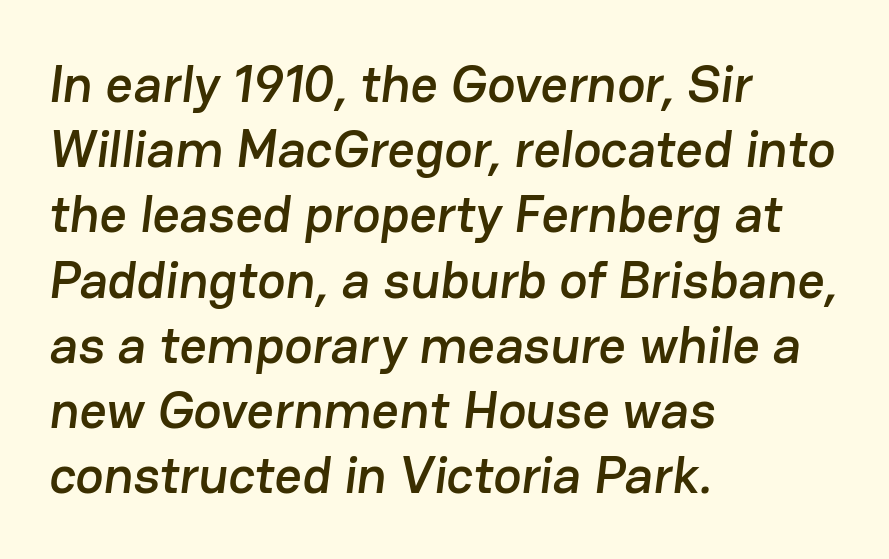
The image shows 53 px sans-serif type; set left-aligned, line spacing 1.23x, normal letter spacing, not underlined; low stroke contrast and a medium x-height.
